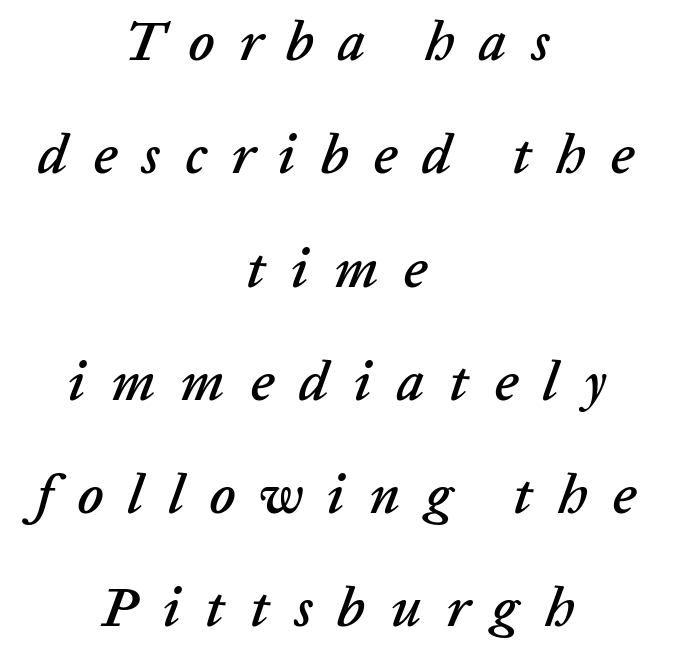
The specimen omits any rule beneath the text block's lines. Casual observation: everything's sitting right in the middle. Look at the tracking — it's clearly loosened, letters drifting apart. Rows of type keep a wide berth in the vertical direction.
